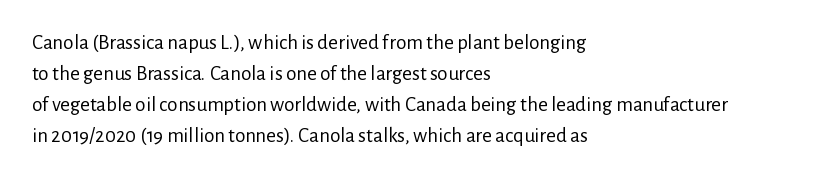
The image shows 21 px text type, upright; set left-aligned, normal line spacing (1.48x), normal letter spacing, not underlined.
